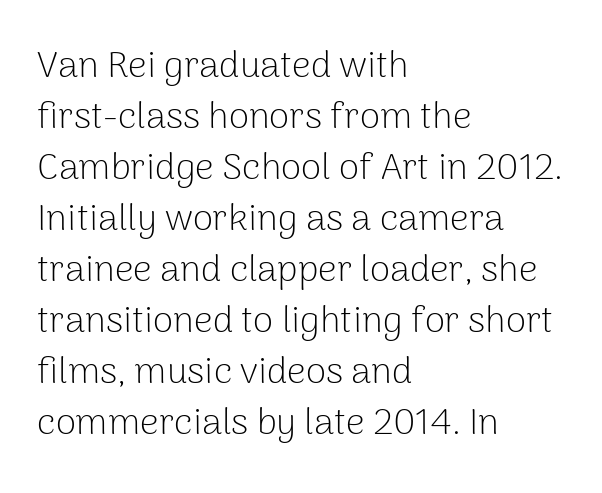
Q: Is the text bold? A: No.
Q: Is the text italic (slanted)? A: No, it is upright.
Q: Is the typeface a serif or a sans-serif typeface? A: Sans-serif.
Q: Is the text underlined? A: No.
Q: How is the paragraph aligned? A: Left-aligned.
Q: Is the spacing between letters normal or unusually wide? A: Normal.
Q: Is the spacing between lines tight, normal or loose? A: Normal.
Q: Width (condensed, normal, or wide)? A: Normal.
Q: Stroke contrast? A: Low.
Q: x-height? A: Medium.
Q: Monospaced? A: No.
